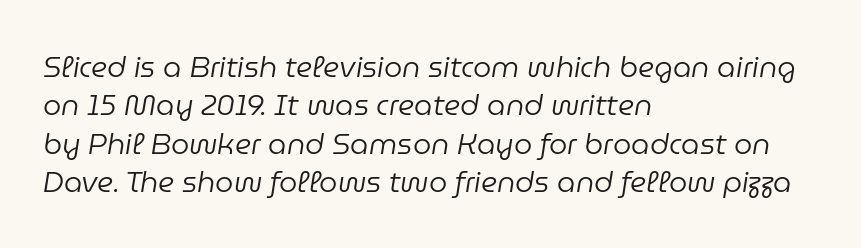
{"italic": "yes", "lean": "right", "slant_degrees": 9, "bold": "no", "weight": "regular", "width": "normal", "stroke_contrast": "low", "x_height": "medium", "monospaced": "no", "underline": "no", "align": "left", "line_spacing": "normal", "line_spacing_ratio": 1.32, "letter_spacing": "normal", "letter_spacing_em": 0.0, "glyph_px": 29}
